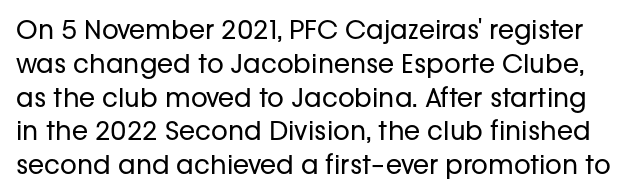
The image shows 26 px text type, upright; set normal line spacing (1.3x), normal letter spacing, not underlined.
